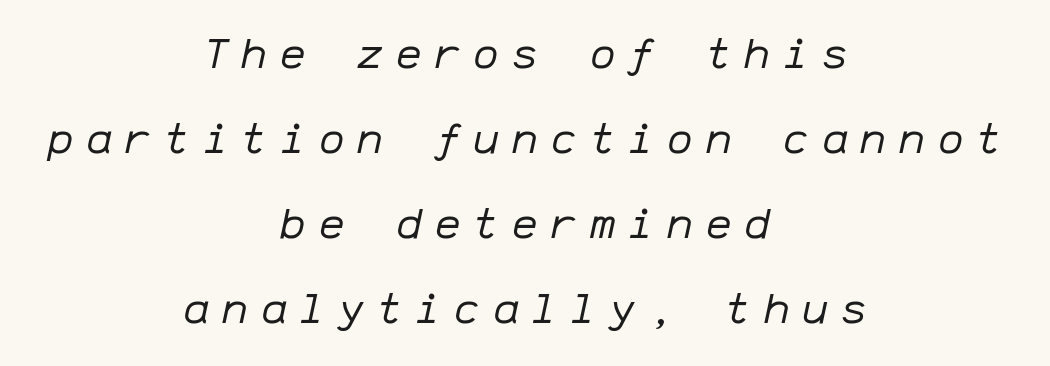
The image shows 43 px regular-weight type, italic (leaning right), monospaced; set centered, loose line spacing (1.98x), unusually wide letter spacing (+0.3 em), not underlined; low stroke contrast and a medium x-height.
